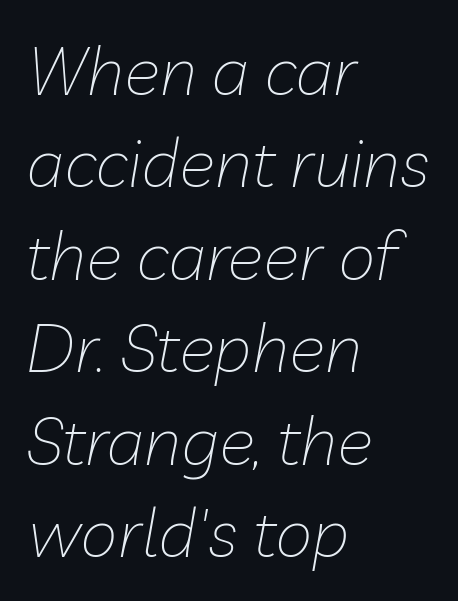
The image shows 68 px thin type, italic (leaning right); set left-aligned, normal line spacing (1.36x), normal letter spacing, not underlined; low stroke contrast and a medium x-height.
